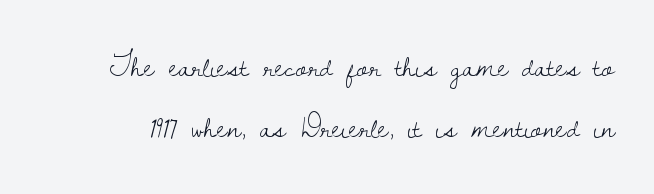
Q: Is the text bold? A: No.
Q: Is the text italic (slanted)? A: Yes.
Q: Is the typeface a serif or a sans-serif typeface? A: Serif.
Q: Is the text underlined? A: No.
Q: Is the spacing between letters normal or unusually wide? A: Normal.
Q: Is the spacing between lines tight, normal or loose? A: Loose.
Q: Width (condensed, normal, or wide)? A: Normal.
Q: Stroke contrast? A: Low.
Q: x-height? A: Small.
Q: Monospaced? A: No.
